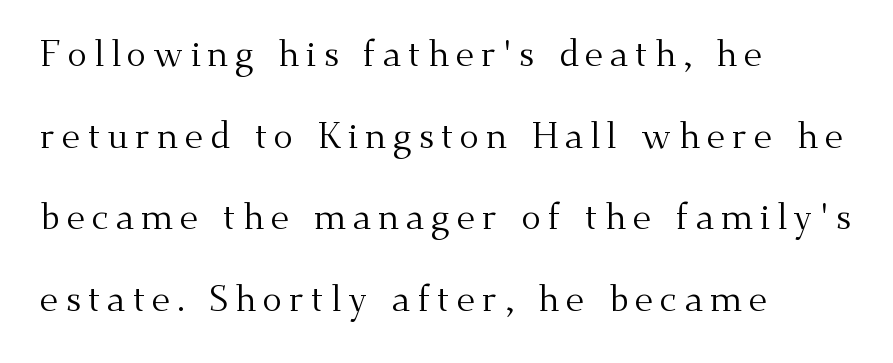
The image shows 36 px regular-weight serif type, upright; set left-aligned, loose line spacing (2.27x), not underlined; medium stroke contrast and a small x-height.
